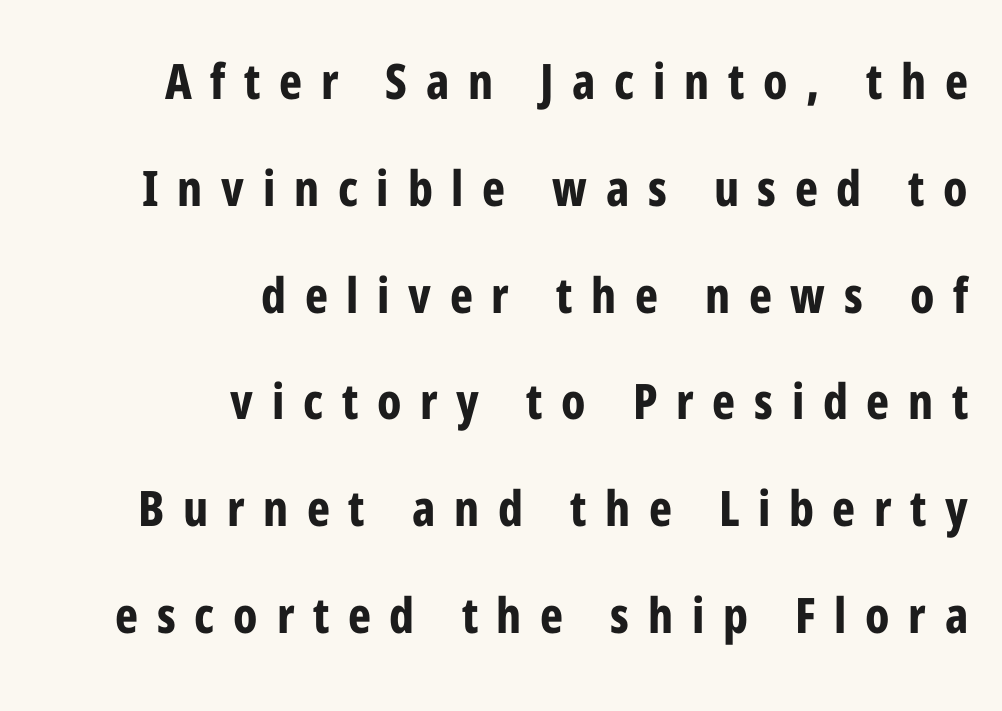
{"serif": "no", "italic": "no", "bold": "yes", "weight": "bold", "width": "condensed", "stroke_contrast": "low", "x_height": "medium", "monospaced": "no", "underline": "no", "align": "right", "line_spacing": "loose", "line_spacing_ratio": 2.18, "letter_spacing": "wide", "letter_spacing_em": 0.38, "glyph_px": 49}
